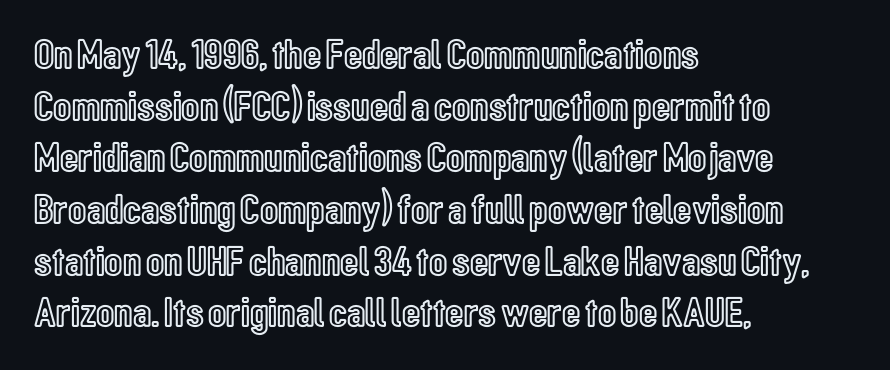
Q: Is the text italic (slanted)? A: No, it is upright.
Q: Is the text underlined? A: No.
Q: How is the paragraph aligned? A: Left-aligned.
Q: Is the spacing between letters normal or unusually wide? A: Normal.
Q: Width (condensed, normal, or wide)? A: Condensed.
Q: x-height? A: Medium.
Q: Monospaced? A: No.
